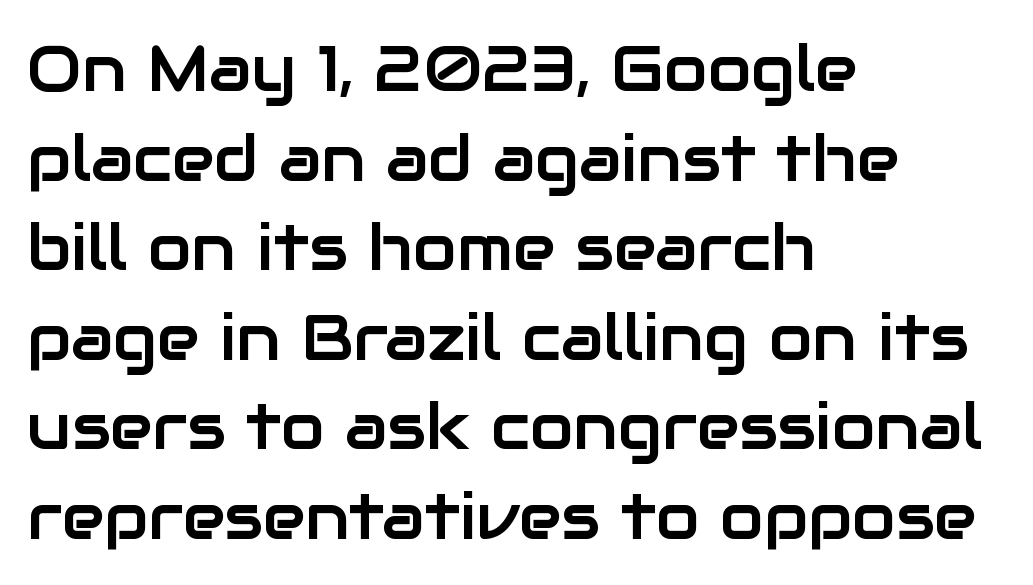
Reading down the column, the eye jumps a familiar distance to each next line. Is this a fixed-width face? No — the glyphs have proportional, varying widths. Quick note: not italic, upright. The string is rendered with underlining switched off. This rendering employs a face without finishing strokes, i.e., a sans-serif. The face used here is rendered with its standard letterfit.
